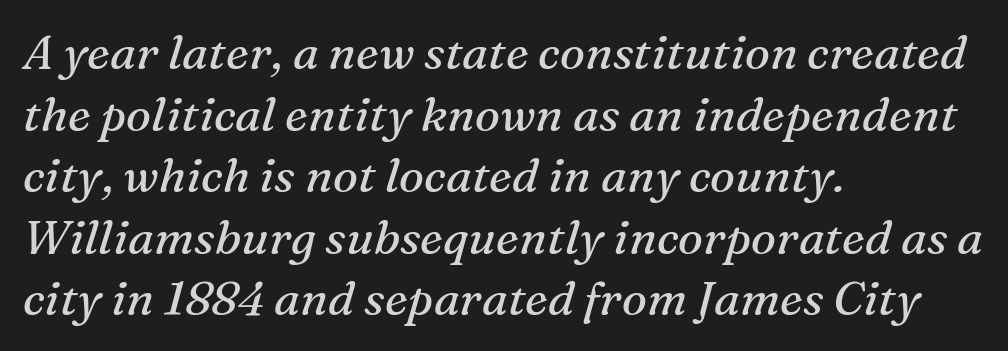
Q: Is the text bold? A: No.
Q: Is the text italic (slanted)? A: Yes, it leans right by about 16 degrees.
Q: Is the typeface a serif or a sans-serif typeface? A: Serif.
Q: Is the text underlined? A: No.
Q: How is the paragraph aligned? A: Left-aligned.
Q: Is the spacing between letters normal or unusually wide? A: Normal.
Q: Is the spacing between lines tight, normal or loose? A: Normal.
Q: Width (condensed, normal, or wide)? A: Normal.
Q: Stroke contrast? A: Medium.
Q: x-height? A: Medium.
Q: Monospaced? A: No.
